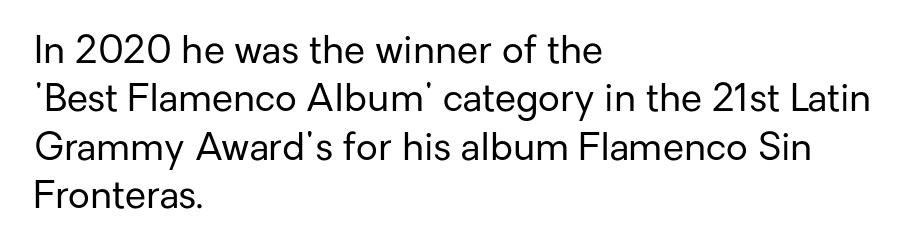
The lines in this sample share a left origin and differ only in where they stop. Counters stay open thanks to moderate or lighter strokes. Examine the stroke ends and you'll find no serifs. Caption: standard tracking, unaltered. The space beneath each line is pristine and unruled.
